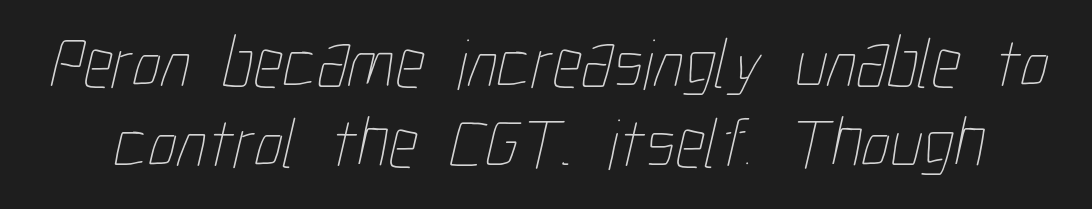
{"bold": "no", "weight": "thin", "width": "condensed", "stroke_contrast": "low", "x_height": "medium", "monospaced": "no", "underline": "no", "line_spacing": "tight", "line_spacing_ratio": 1.11, "letter_spacing": "normal", "letter_spacing_em": 0.0, "glyph_px": 72}
